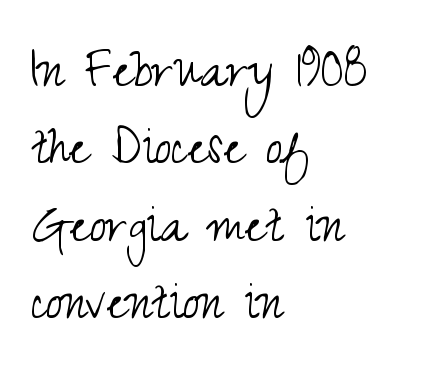
{"serif": "no", "italic": "no", "bold": "no", "weight": "light", "width": "condensed", "stroke_contrast": "medium", "x_height": "small", "monospaced": "no", "underline": "no", "align": "left", "line_spacing": "normal", "line_spacing_ratio": 1.29, "letter_spacing": "normal", "letter_spacing_em": 0.0, "glyph_px": 60}
